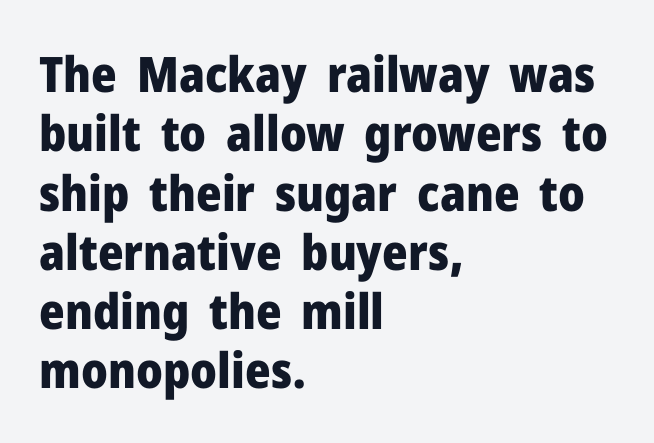
{"serif": "no", "italic": "no", "bold": "yes", "weight": "heavy", "width": "normal", "stroke_contrast": "low", "x_height": "medium", "monospaced": "no", "underline": "no", "align": "left", "line_spacing_ratio": 1.21, "letter_spacing": "normal", "letter_spacing_em": 0.0, "glyph_px": 49}
